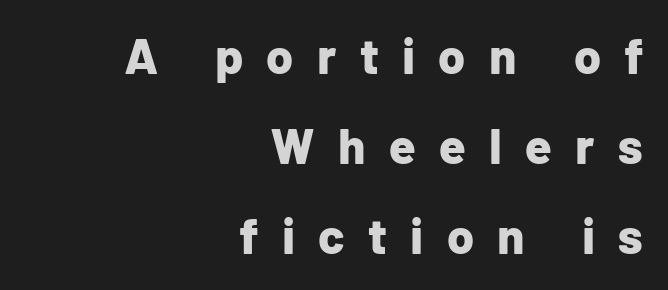
When letters stand straight like this, we call the style roman or upright. No feet cap the strokes, marking this as sans-serif type. The passage is arranged like a letterhead date or caption credit — flush right. Plain, unruled lines of type. Observe the wide spacing: letters keep a clear distance from each other.
